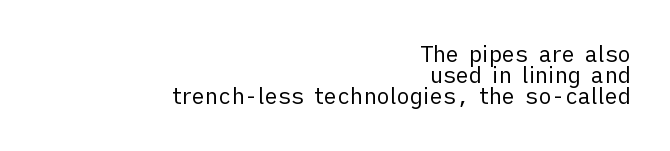
Q: Is the text bold? A: No.
Q: Is the text italic (slanted)? A: No, it is upright.
Q: Is the text underlined? A: No.
Q: How is the paragraph aligned? A: Right-aligned.
Q: Is the spacing between letters normal or unusually wide? A: Normal.
Q: Is the spacing between lines tight, normal or loose? A: Tight.
